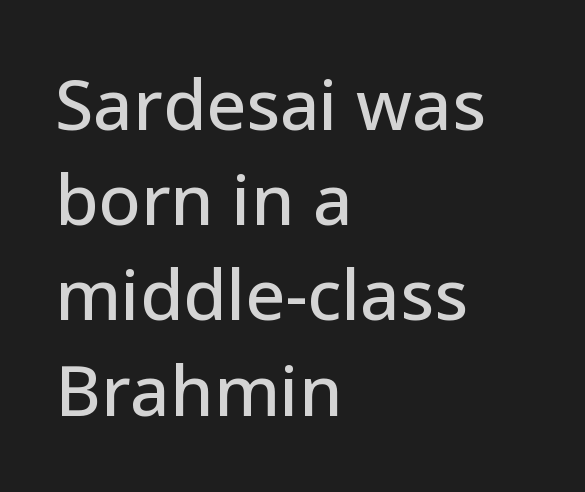
The image shows 70 px sans-serif type, upright; set left-aligned, normal line spacing (1.36x), normal letter spacing, not underlined; low stroke contrast and a medium x-height.
